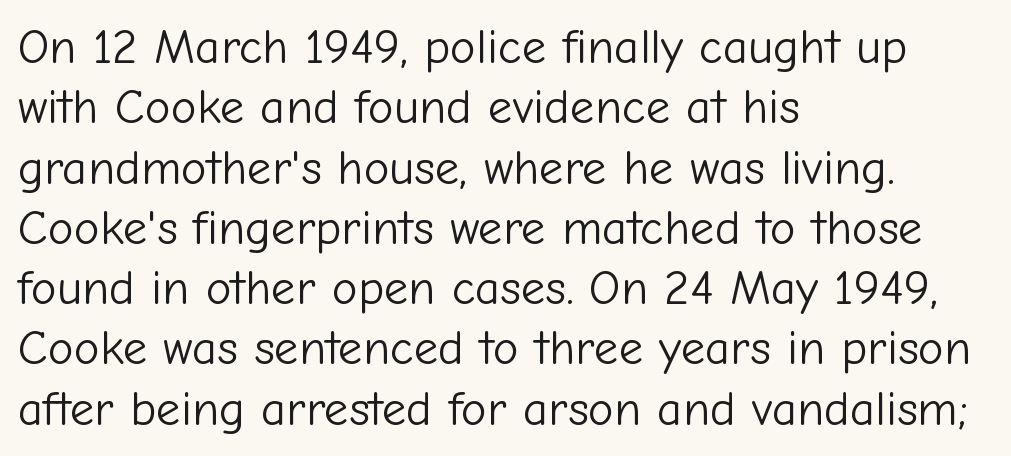
Q: Is the text bold? A: No.
Q: Is the text italic (slanted)? A: No, it is upright.
Q: Is the typeface a serif or a sans-serif typeface? A: Sans-serif.
Q: Is the text underlined? A: No.
Q: How is the paragraph aligned? A: Left-aligned.
Q: Is the spacing between letters normal or unusually wide? A: Normal.
Q: Width (condensed, normal, or wide)? A: Normal.
Q: Stroke contrast? A: Low.
Q: x-height? A: Medium.
Q: Monospaced? A: No.
